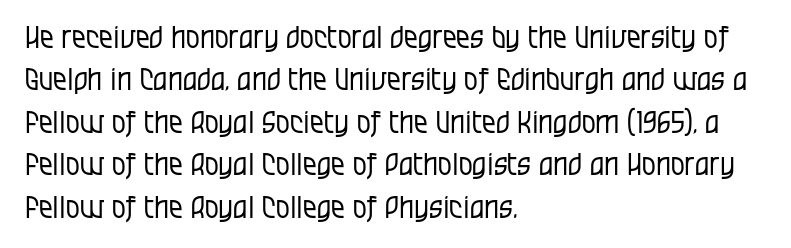
{"serif": "no", "italic": "no", "bold": "no", "weight": "regular", "width": "condensed", "stroke_contrast": "low", "x_height": "large", "monospaced": "no", "underline": "no", "align": "left", "line_spacing": "normal", "line_spacing_ratio": 1.37, "letter_spacing": "normal", "letter_spacing_em": 0.0, "glyph_px": 31}
